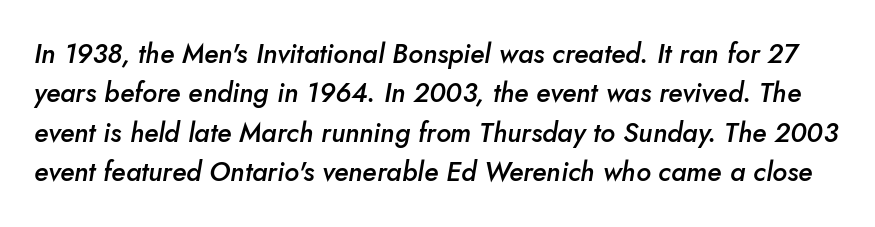
Regular leading. Glance below the letters and you will spot only blank space. The axis of the letterforms is tilted away from vertical. Default kerning and tracking; the words read as compact shapes.
